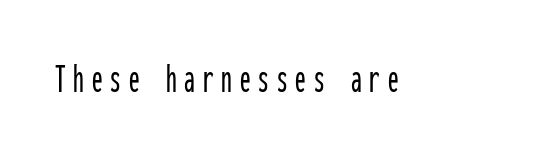
Q: Is the text italic (slanted)? A: No, it is upright.
Q: Is the typeface a serif or a sans-serif typeface? A: Sans-serif.
Q: Is the text underlined? A: No.
Q: Width (condensed, normal, or wide)? A: Condensed.
Q: Stroke contrast? A: Low.
Q: x-height? A: Medium.
Q: Monospaced? A: Yes.
